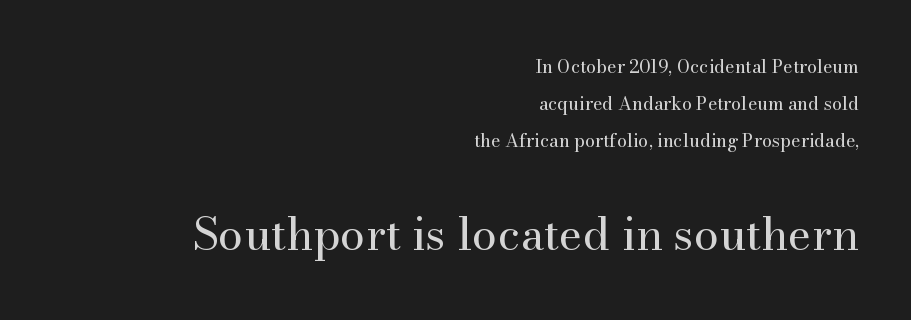
Q: Is the text bold? A: No.
Q: Is the text italic (slanted)? A: No, it is upright.
Q: Is the typeface a serif or a sans-serif typeface? A: Serif.
Q: Is the text underlined? A: No.
Q: How is the paragraph aligned? A: Right-aligned.
Q: Is the spacing between letters normal or unusually wide? A: Normal.
Q: Is the spacing between lines tight, normal or loose? A: Loose.
Q: Which block of text is set in a larger size, the first (top) or the second (bottom)? A: The second (bottom) one.
Q: Width (condensed, normal, or wide)? A: Normal.
Q: Stroke contrast? A: Medium.
Q: x-height? A: Small.
Q: Monospaced? A: No.
